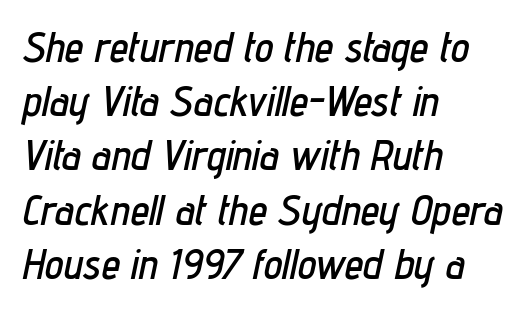
The image shows 42 px condensed type, italic (leaning right); set left-aligned, normal line spacing (1.29x), normal letter spacing, not underlined; low stroke contrast and a medium x-height.
